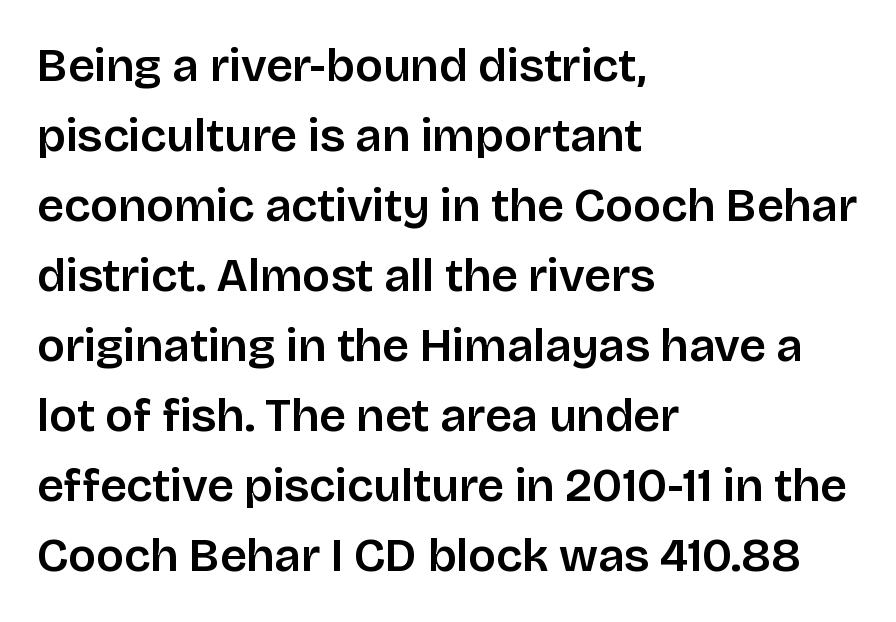
Q: Is the text italic (slanted)? A: No, it is upright.
Q: Is the typeface a serif or a sans-serif typeface? A: Sans-serif.
Q: Is the text underlined? A: No.
Q: How is the paragraph aligned? A: Left-aligned.
Q: Is the spacing between letters normal or unusually wide? A: Normal.
Q: Is the spacing between lines tight, normal or loose? A: Normal.
Q: Width (condensed, normal, or wide)? A: Normal.
Q: Stroke contrast? A: Low.
Q: x-height? A: Large.
Q: Monospaced? A: No.
